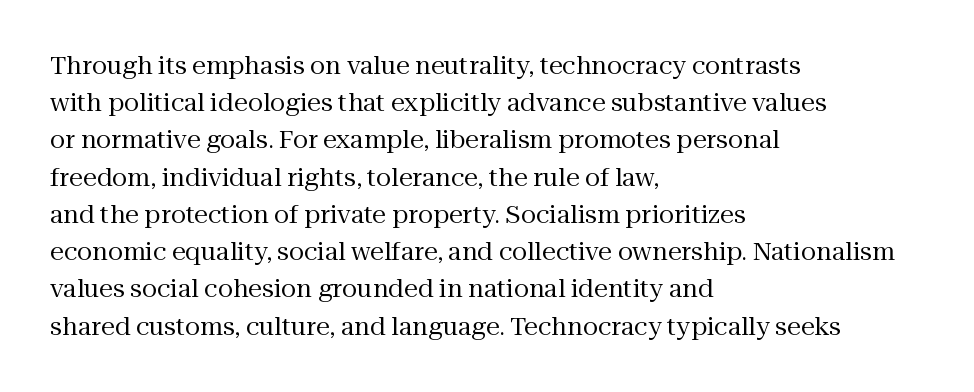
The image shows 25 px text type, upright; set left-aligned, normal line spacing (1.49x), normal letter spacing, not underlined.
